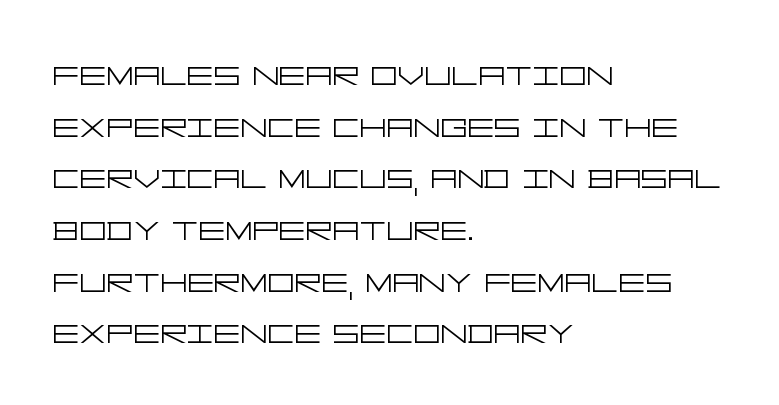
The strokes are not fattened; the text isn't bold. Is there any slant? The stems are plumb. Letter spacing: default. Clear beneath every line of the passage. Check where the strokes stop: nothing finishes them off — pure sans.
